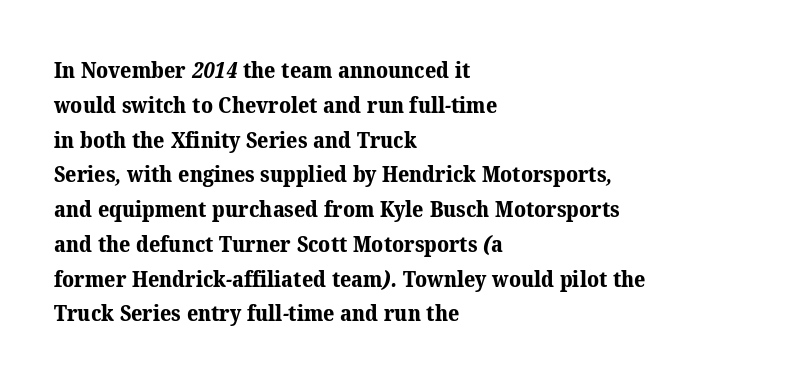
Q: Is the text bold? A: Yes.
Q: Is the text underlined? A: No.
Q: How is the paragraph aligned? A: Left-aligned.
Q: Is the spacing between letters normal or unusually wide? A: Normal.
Q: Is the spacing between lines tight, normal or loose? A: Normal.
